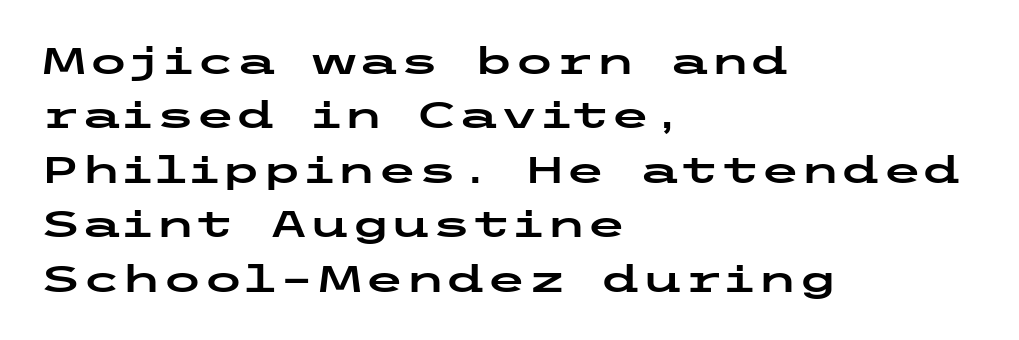
Q: Is the text italic (slanted)? A: No, it is upright.
Q: Is the typeface a serif or a sans-serif typeface? A: Sans-serif.
Q: Is the text underlined? A: No.
Q: How is the paragraph aligned? A: Left-aligned.
Q: Is the spacing between letters normal or unusually wide? A: Normal.
Q: Is the spacing between lines tight, normal or loose? A: Normal.
Q: Width (condensed, normal, or wide)? A: Wide.
Q: Stroke contrast? A: Low.
Q: x-height? A: Medium.
